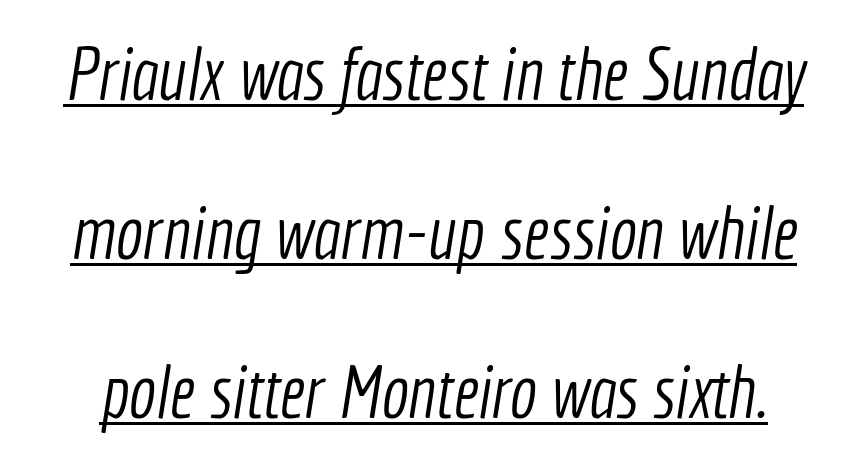
The image shows 73 px light, condensed sans-serif type; set loose line spacing (2.18x), normal letter spacing, underlined; a medium x-height.
